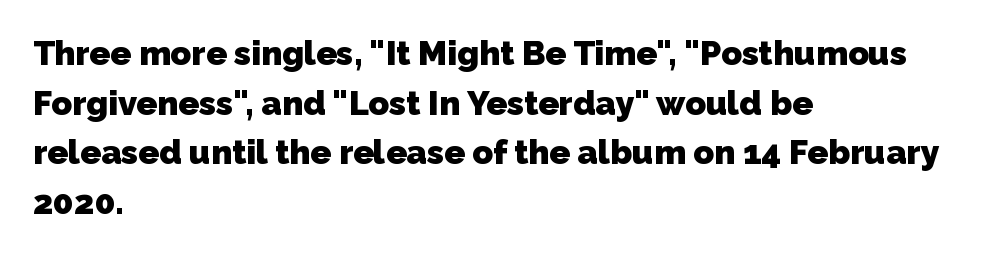
A typesetter would call this proportional, since set widths differ per character. Classification — sans serif. Check under the words: just untouched page. I'd describe the lettering as bold — thick and assertive.
